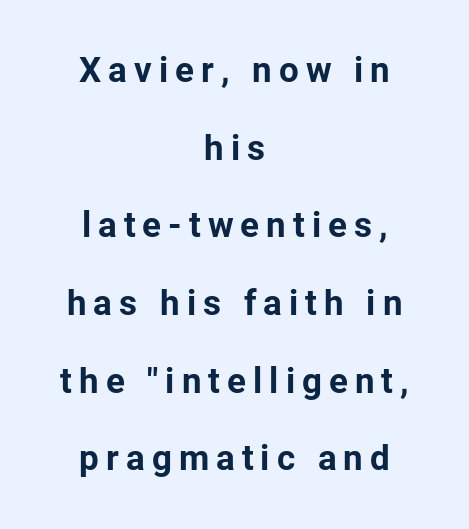
The image shows 35 px bold sans-serif type, upright; set centered, loose line spacing (2.22x), unusually wide letter spacing (+0.2 em), not underlined; low stroke contrast and a medium x-height.
